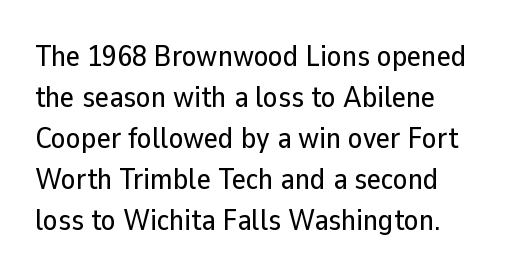
Q: Is the text italic (slanted)? A: No, it is upright.
Q: Is the typeface a serif or a sans-serif typeface? A: Sans-serif.
Q: Is the text underlined? A: No.
Q: How is the paragraph aligned? A: Left-aligned.
Q: Is the spacing between letters normal or unusually wide? A: Normal.
Q: Is the spacing between lines tight, normal or loose? A: Normal.
Q: Width (condensed, normal, or wide)? A: Normal.
Q: Stroke contrast? A: Low.
Q: x-height? A: Medium.
Q: Monospaced? A: No.
